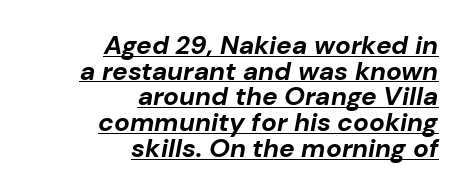
The image shows 26 px bold type, italic (leaning right); set right-aligned, tight line spacing (0.99x), normal letter spacing, underlined.
